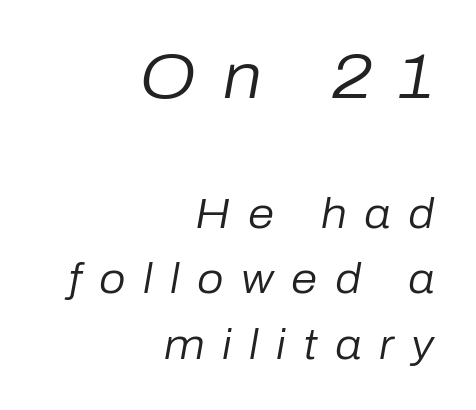
Q: Is the text bold? A: No.
Q: Is the text italic (slanted)? A: Yes, it leans right by about 10 degrees.
Q: Is the text underlined? A: No.
Q: How is the paragraph aligned? A: Right-aligned.
Q: Is the spacing between letters normal or unusually wide? A: Unusually wide.
Q: Is the spacing between lines tight, normal or loose? A: Normal.
Q: Which block of text is set in a larger size, the first (top) or the second (bottom)? A: The first (top) one.
Q: Width (condensed, normal, or wide)? A: Normal.
Q: Stroke contrast? A: Low.
Q: x-height? A: Medium.
Q: Monospaced? A: No.
